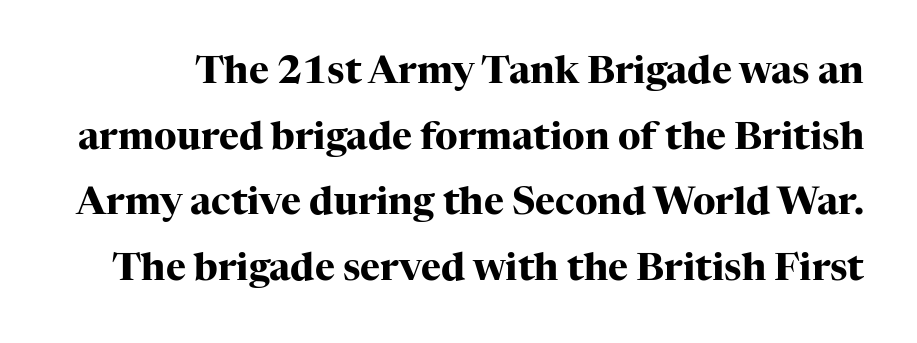
Honestly, there is no underline to notice here at all. This sample uses plain, unmodified letter spacing. You'd pick this weight for a headline — it's a proper bold. If you drew a line through each stem, it would be perfectly vertical. These lines are composed in type with serifs.
